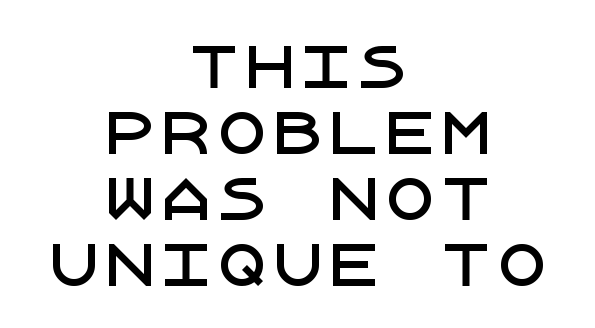
The text block is weighted toward neither margin, spreading evenly from the middle. Nothing sits at the stroke ends, so this counts as sans-serif. Decoration check: the copy has no underline. Characters remain perfectly vertical along every line. The horizontal fit of the characters is conventional and even.
